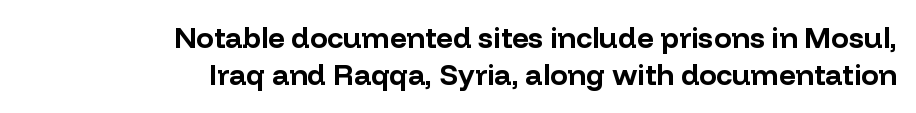
{"serif": "no", "italic": "no", "bold": "yes", "weight": "bold", "width": "normal", "stroke_contrast": "low", "x_height": "medium", "monospaced": "no", "underline": "no", "align": "right", "line_spacing": "normal", "line_spacing_ratio": 1.28, "letter_spacing": "normal", "letter_spacing_em": 0.0, "glyph_px": 29}
